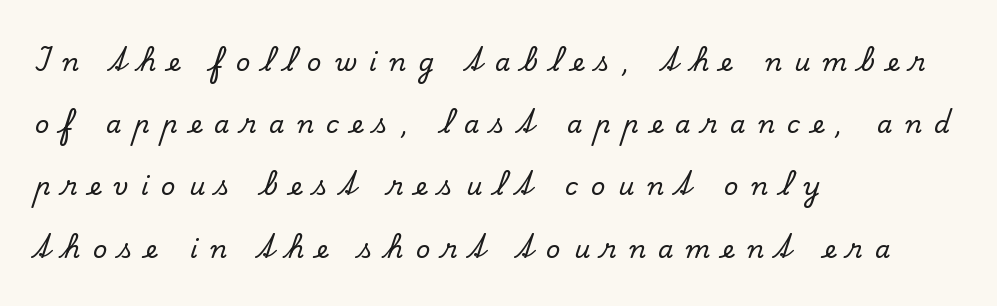
Q: Is the text italic (slanted)? A: Yes.
Q: Is the text underlined? A: No.
Q: How is the paragraph aligned? A: Left-aligned.
Q: Is the spacing between letters normal or unusually wide? A: Unusually wide.
Q: Is the spacing between lines tight, normal or loose? A: Loose.
